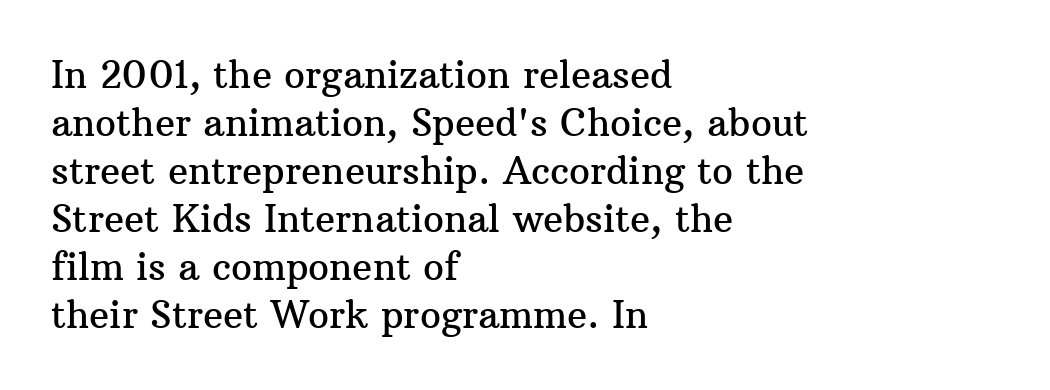
{"serif": "yes", "italic": "no", "width": "normal", "stroke_contrast": "medium", "x_height": "medium", "monospaced": "no", "underline": "no", "align": "left", "line_spacing": "normal", "line_spacing_ratio": 1.3, "letter_spacing": "normal", "letter_spacing_em": 0.0, "glyph_px": 37}
